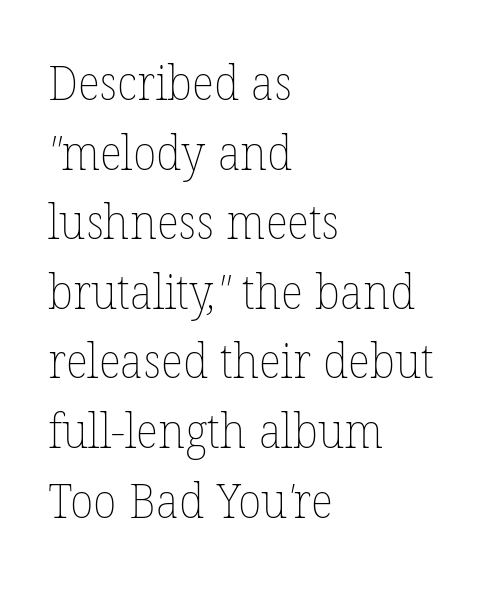
There is no visible air inserted between adjacent glyphs. These lines are set flush left with a ragged right edge. Summary of vertical rhythm: regular, with standard interline spacing. This sample has the flowing, uneven cadence of proportional lettering. Each row of text sits above clean, open space. The strokes are not fattened; the text isn't bold.
